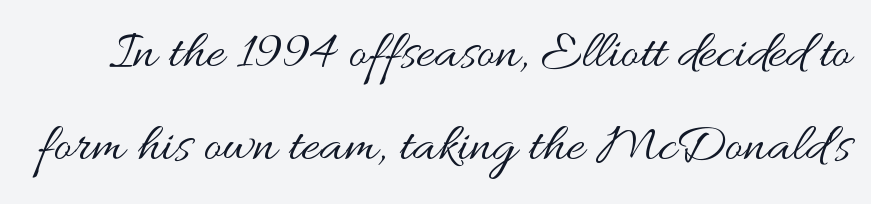
Honestly, there is no underline to notice here at all. No letter is thick-stroked: the sample isn't bold. Students, observe: this is what conventionally led text looks like.
